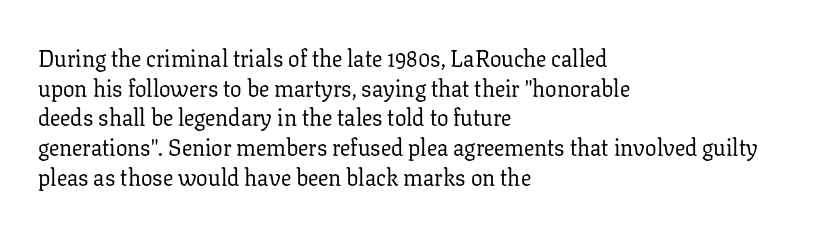
{"italic": "no", "bold": "no", "underline": "no", "align": "left", "line_spacing": "normal", "line_spacing_ratio": 1.29, "letter_spacing": "normal", "letter_spacing_em": 0.0, "glyph_px": 23}
